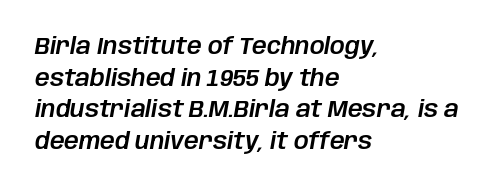
The image shows 23 px text type, italic (leaning right); set left-aligned, normal line spacing (1.37x), normal letter spacing, not underlined.
